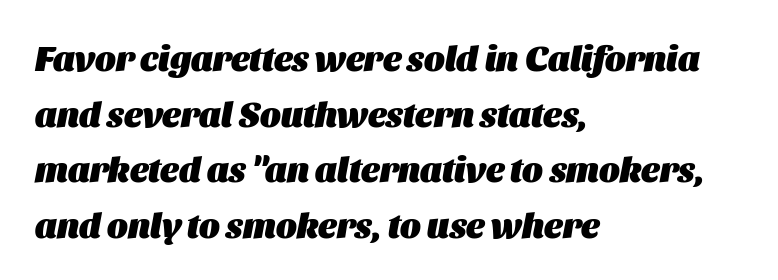
The image shows 35 px heavy type, italic (leaning right); set left-aligned, normal line spacing (1.59x), normal letter spacing, not underlined; medium stroke contrast and a large x-height.
